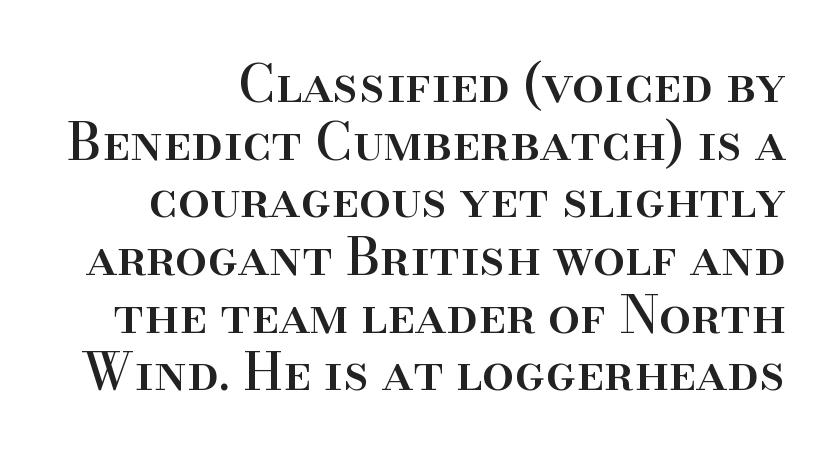
The image shows 51 px serif type, upright; set tight line spacing (1.13x), normal letter spacing, not underlined; high stroke contrast and a small x-height.
